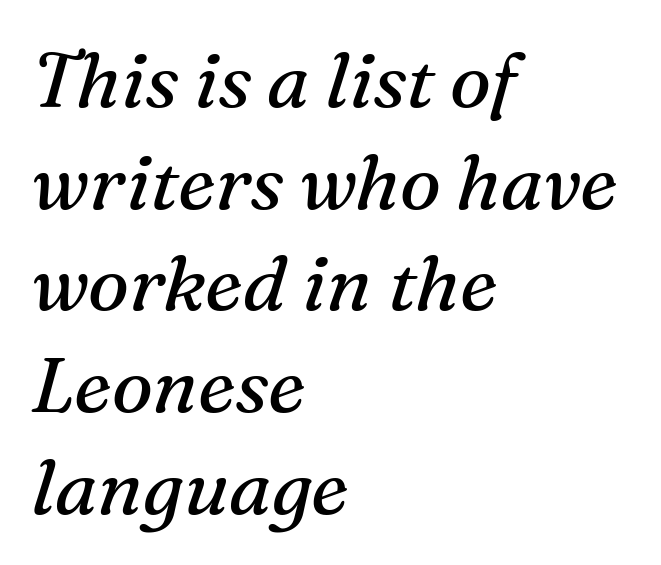
{"serif": "yes", "italic": "yes", "lean": "right", "slant_degrees": 16, "bold": "no", "weight": "regular", "width": "normal", "stroke_contrast": "medium", "x_height": "medium", "monospaced": "no", "underline": "no", "align": "left", "line_spacing": "normal", "line_spacing_ratio": 1.32, "letter_spacing": "normal", "letter_spacing_em": 0.0, "glyph_px": 77}
